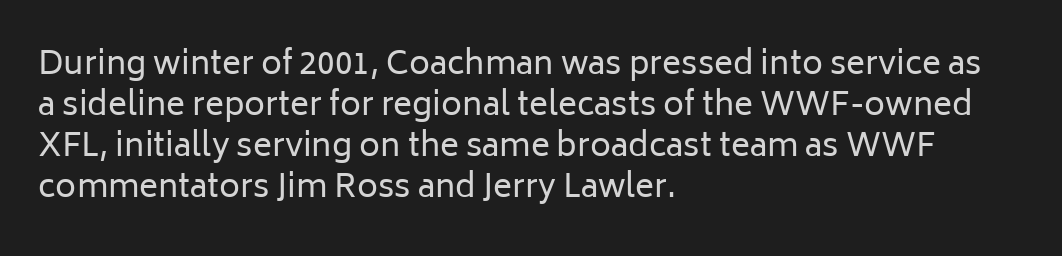
This sample is left-justified, so line endings fall wherever the words run out. Clear beneath every line of the passage. Regular leading. The letterforms sit shoulder to shoulder at normal distance. You could not count columns in this text — the font is proportionally spaced.
